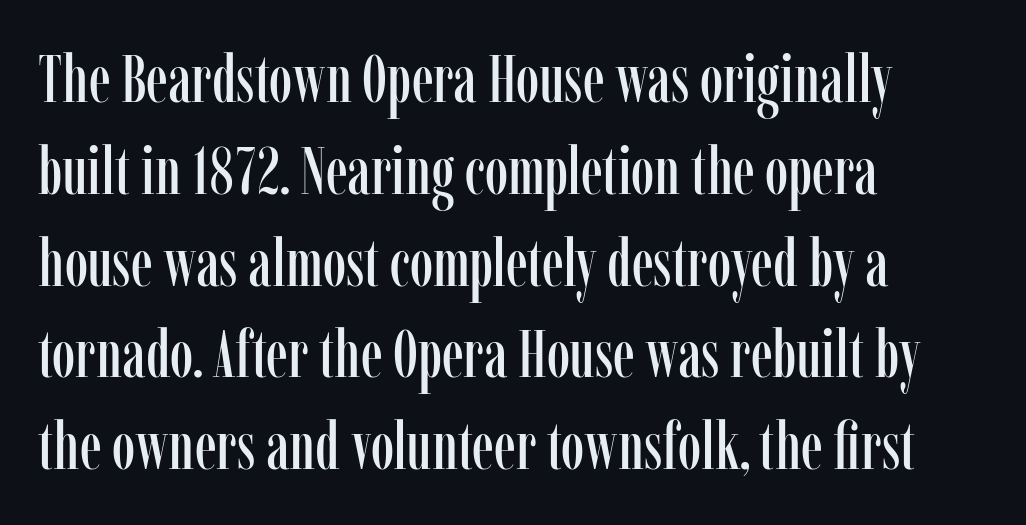
{"serif": "yes", "italic": "no", "width": "condensed", "stroke_contrast": "low", "x_height": "medium", "monospaced": "no", "underline": "no", "align": "left", "line_spacing": "normal", "line_spacing_ratio": 1.37, "letter_spacing": "normal", "letter_spacing_em": 0.0, "glyph_px": 67}
